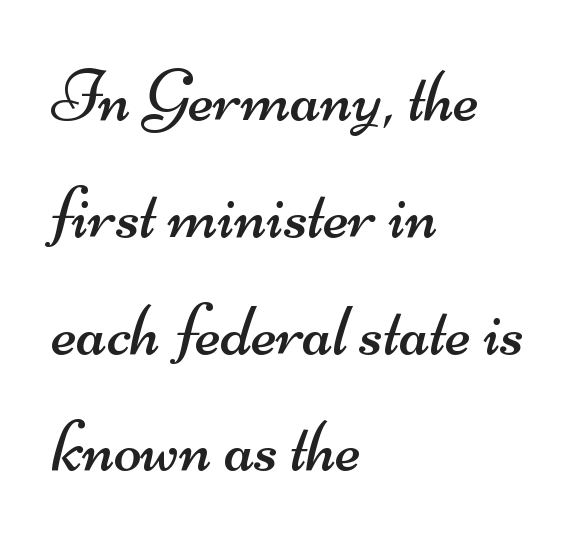
Q: Is the text bold? A: No.
Q: Is the typeface a serif or a sans-serif typeface? A: Sans-serif.
Q: Is the text underlined? A: No.
Q: How is the paragraph aligned? A: Left-aligned.
Q: Is the spacing between letters normal or unusually wide? A: Normal.
Q: Is the spacing between lines tight, normal or loose? A: Normal.
Q: Width (condensed, normal, or wide)? A: Wide.
Q: Stroke contrast? A: Medium.
Q: x-height? A: Small.
Q: Monospaced? A: No.
